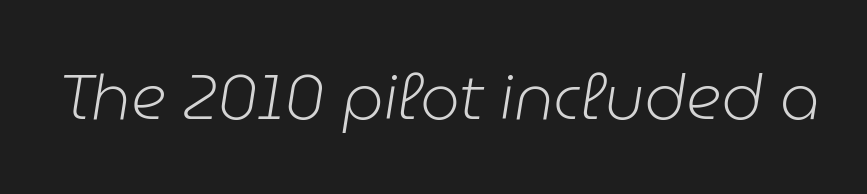
The image shows 63 px light type, italic (leaning right); set normal letter spacing, not underlined; low stroke contrast and a medium x-height.
